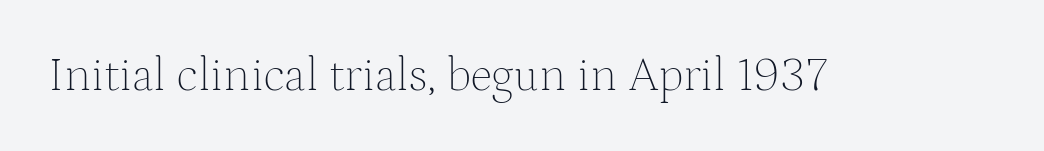
Lines of text with bare space underneath. Ordinary non-slanted type is in use. Regarding serifs, this sample has them. The face looks like a standard text weight, possibly lighter.
